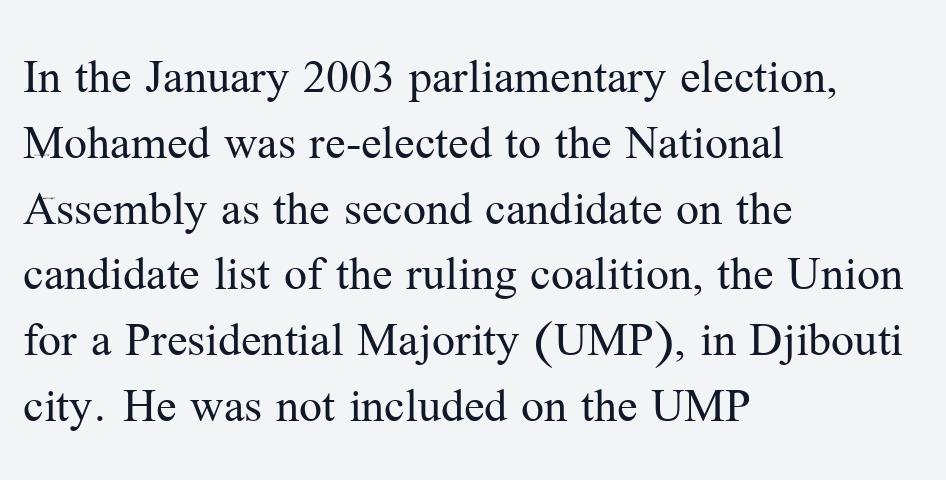
Yep, those are serifs on the letters. This sample uses plain, unmodified letter spacing. The rag falls on the right side of this text block. Unbolded letterforms with no extra heft. Leading: standard. You could not count columns in this text — the font is proportionally spaced.
